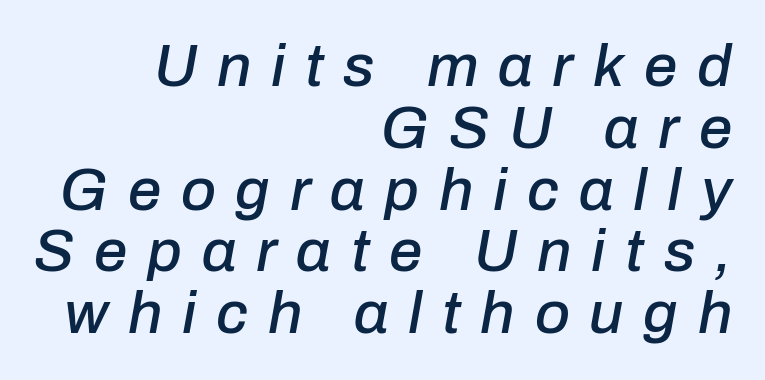
The image shows 60 px text type, italic (leaning right); set right-aligned, tight line spacing (1.03x), unusually wide letter spacing (+0.33 em), not underlined; low stroke contrast and a medium x-height.
